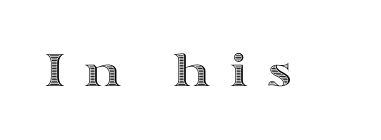
Q: Is the text italic (slanted)? A: No, it is upright.
Q: Is the text underlined? A: No.
Q: Is the spacing between letters normal or unusually wide? A: Unusually wide.
Q: Width (condensed, normal, or wide)? A: Wide.
Q: x-height? A: Medium.
Q: Monospaced? A: No.
